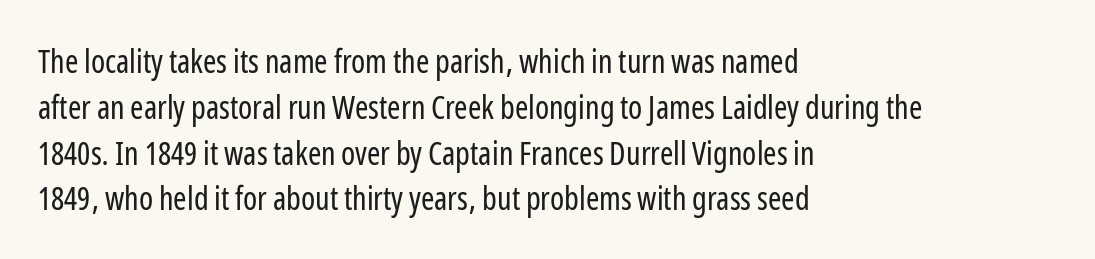
The rendering uses natural spacing where letterforms have individual widths. Layout note: lines flush left. What stands out about the letter spacing? Nothing — it is the standard amount. Regular leading.
